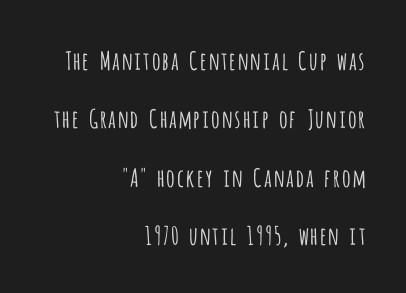
Q: Is the text bold? A: No.
Q: Is the text italic (slanted)? A: No, it is upright.
Q: Is the text underlined? A: No.
Q: How is the paragraph aligned? A: Right-aligned.
Q: Is the spacing between letters normal or unusually wide? A: Normal.
Q: Is the spacing between lines tight, normal or loose? A: Loose.
